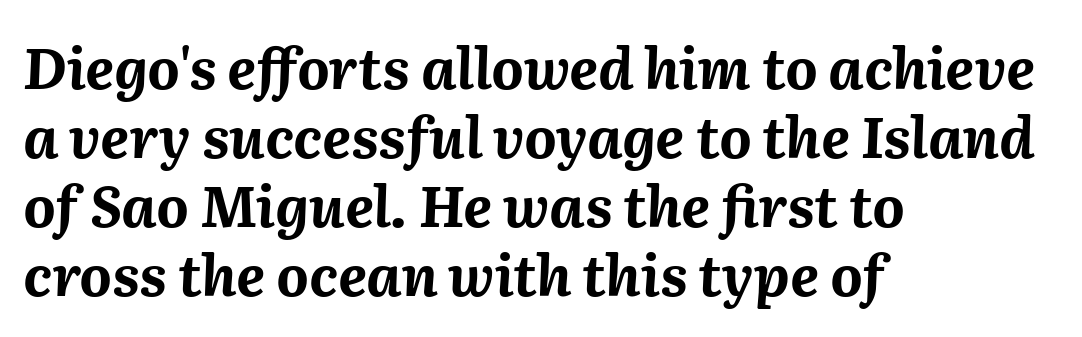
Q: Is the text bold? A: Yes.
Q: Is the text italic (slanted)? A: Yes, it leans right by about 2 degrees.
Q: Is the text underlined? A: No.
Q: How is the paragraph aligned? A: Left-aligned.
Q: Is the spacing between letters normal or unusually wide? A: Normal.
Q: Width (condensed, normal, or wide)? A: Normal.
Q: Stroke contrast? A: Medium.
Q: x-height? A: Medium.
Q: Monospaced? A: No.
